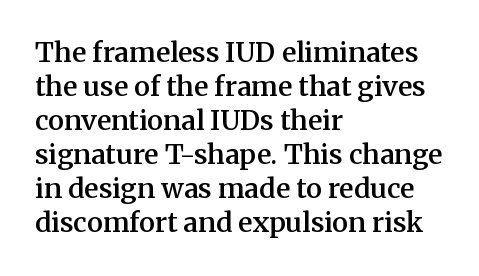
Q: Is the text bold? A: Semi-bold.
Q: Is the text italic (slanted)? A: No, it is upright.
Q: Is the text underlined? A: No.
Q: How is the paragraph aligned? A: Left-aligned.
Q: Is the spacing between letters normal or unusually wide? A: Normal.
Q: Is the spacing between lines tight, normal or loose? A: Normal.
